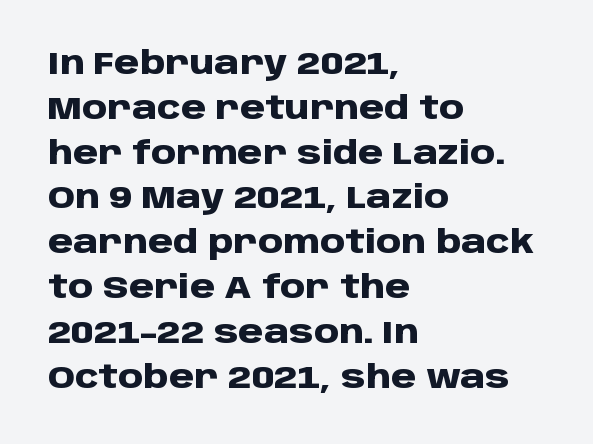
Evenly set lines give the paragraph a standard silhouette. This is sans-serif lettering, the kind often seen on screens and signage. Designer's note — italics off, roman on. Here the glyphs are tracked normally, forming tight word shapes. Varying glyph widths throughout — classic text-font behaviour.
